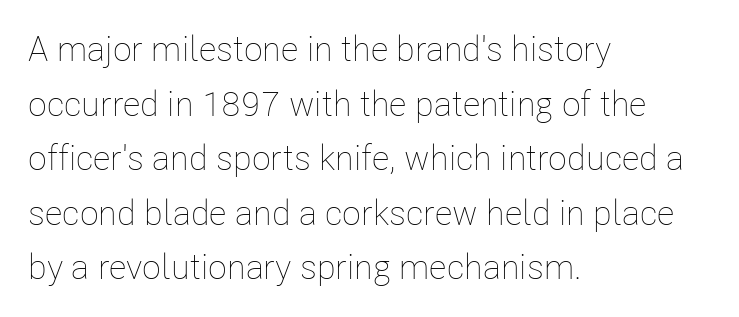
Glyph-to-glyph distance matches everyday printed text. Do the characters align in a grid? No, the font is proportional. Glance below the letters and you will spot only blank space. Regarding leading, the lines here are spaced in the standard way.
